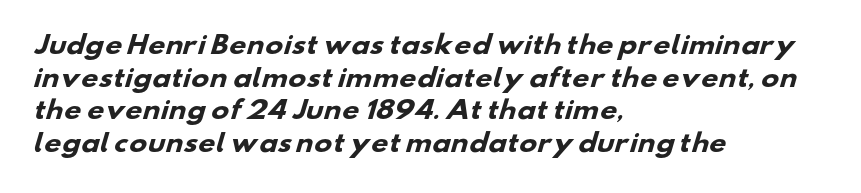
{"bold": "yes", "underline": "no", "align": "left", "line_spacing": "normal", "line_spacing_ratio": 1.36, "letter_spacing": "normal", "letter_spacing_em": 0.0, "glyph_px": 24}
